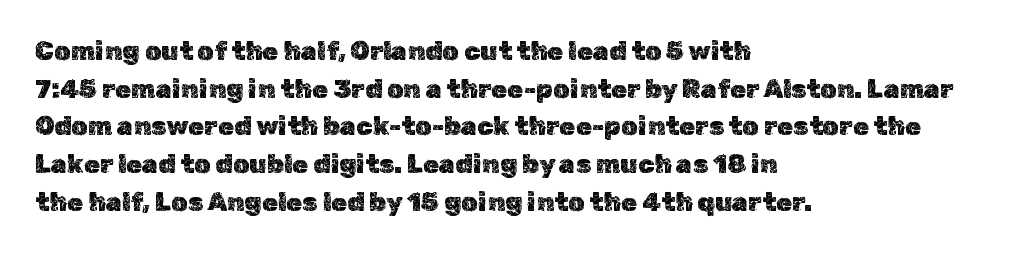
Q: Is the text italic (slanted)? A: No, it is upright.
Q: Is the text underlined? A: No.
Q: How is the paragraph aligned? A: Left-aligned.
Q: Is the spacing between letters normal or unusually wide? A: Normal.
Q: Is the spacing between lines tight, normal or loose? A: Normal.
